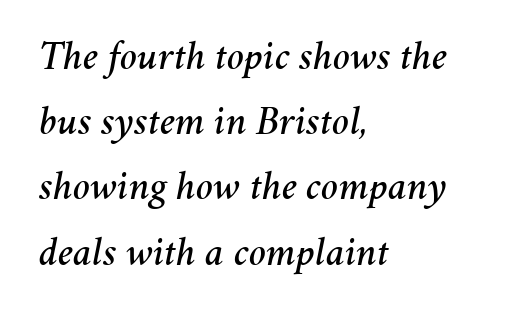
Q: Is the text italic (slanted)? A: Yes, it leans right by about 11 degrees.
Q: Is the text underlined? A: No.
Q: How is the paragraph aligned? A: Left-aligned.
Q: Is the spacing between letters normal or unusually wide? A: Normal.
Q: Is the spacing between lines tight, normal or loose? A: Normal.
Q: Width (condensed, normal, or wide)? A: Normal.
Q: Stroke contrast? A: Medium.
Q: x-height? A: Medium.
Q: Monospaced? A: No.
